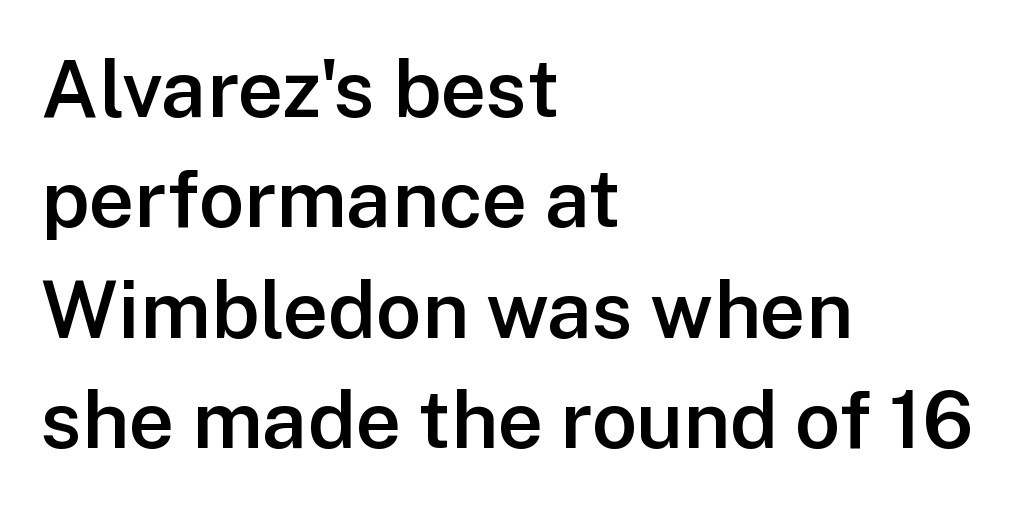
{"serif": "no", "italic": "no", "bold": "semi", "weight": "semibold", "width": "normal", "stroke_contrast": "low", "x_height": "medium", "monospaced": "no", "underline": "no", "align": "left", "line_spacing": "normal", "line_spacing_ratio": 1.38, "letter_spacing": "normal", "letter_spacing_em": 0.0, "glyph_px": 80}
